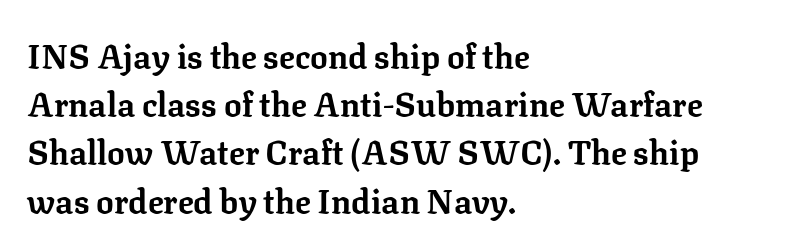
The image shows 33 px bold serif type, upright; set left-aligned, normal line spacing (1.46x), normal letter spacing, not underlined; low stroke contrast and a medium x-height.
